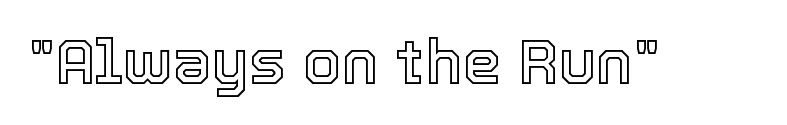
The image shows 62 px text type, upright; set normal letter spacing, not underlined; a medium x-height.
